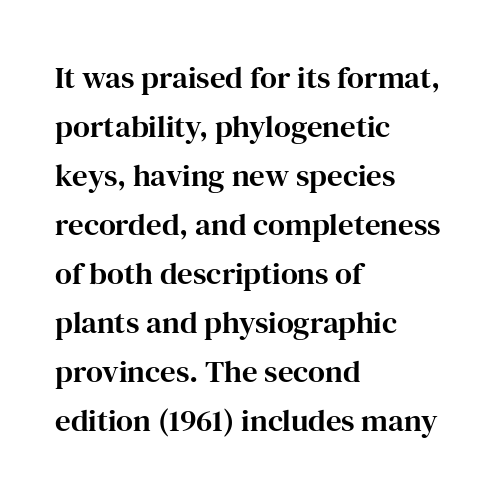
Q: Is the text italic (slanted)? A: No, it is upright.
Q: Is the typeface a serif or a sans-serif typeface? A: Serif.
Q: Is the text underlined? A: No.
Q: How is the paragraph aligned? A: Left-aligned.
Q: Is the spacing between letters normal or unusually wide? A: Normal.
Q: Is the spacing between lines tight, normal or loose? A: Normal.
Q: Width (condensed, normal, or wide)? A: Normal.
Q: Stroke contrast? A: High.
Q: x-height? A: Medium.
Q: Monospaced? A: No.
